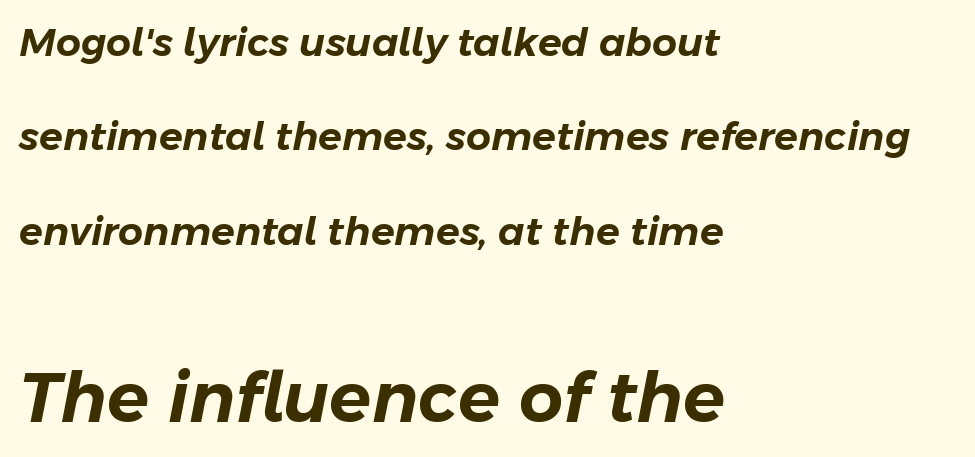
The image shows 69 px text type, italic (leaning right); set left-aligned, loose line spacing (2.42x), normal letter spacing, not underlined; the second (bottom) block is 1.77x larger; low stroke contrast and a medium x-height.
